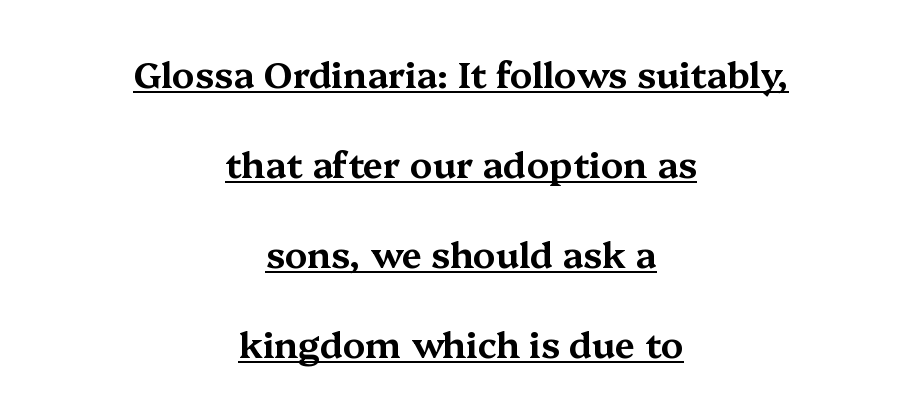
{"serif": "yes", "italic": "no", "width": "wide", "stroke_contrast": "medium", "x_height": "medium", "monospaced": "no", "underline": "yes", "align": "center", "line_spacing": "loose", "line_spacing_ratio": 2.5, "letter_spacing": "normal", "letter_spacing_em": 0.0, "glyph_px": 36}
